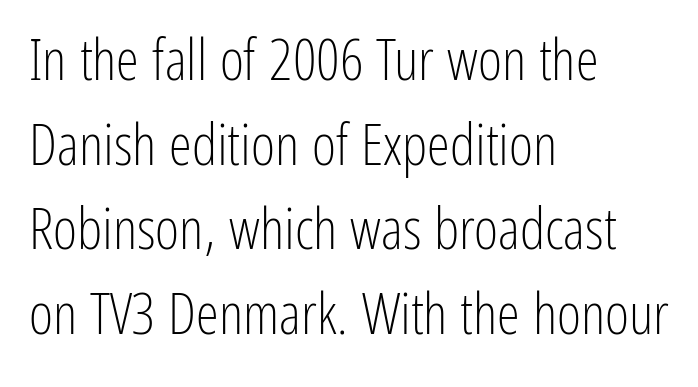
{"serif": "no", "italic": "no", "bold": "no", "weight": "light", "width": "condensed", "stroke_contrast": "low", "x_height": "medium", "monospaced": "no", "underline": "no", "align": "left", "line_spacing": "normal", "line_spacing_ratio": 1.46, "letter_spacing": "normal", "letter_spacing_em": 0.0, "glyph_px": 58}
